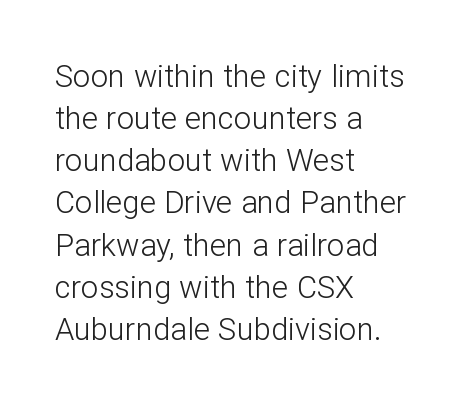
A typesetter would label this face a sans. A typesetter would call this zero additional tracking. The rendering uses natural spacing where letterforms have individual widths. These glyphs show unthickened strokes, regular width or finer. The leading is moderate, giving the passage an even texture.
